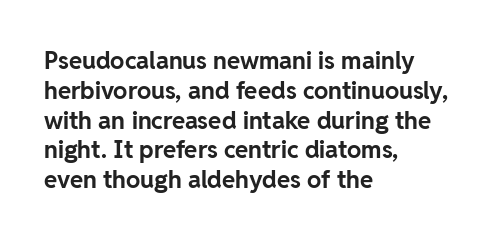
Q: Is the text bold? A: Yes.
Q: Is the text italic (slanted)? A: No, it is upright.
Q: Is the text underlined? A: No.
Q: How is the paragraph aligned? A: Left-aligned.
Q: Is the spacing between letters normal or unusually wide? A: Normal.
